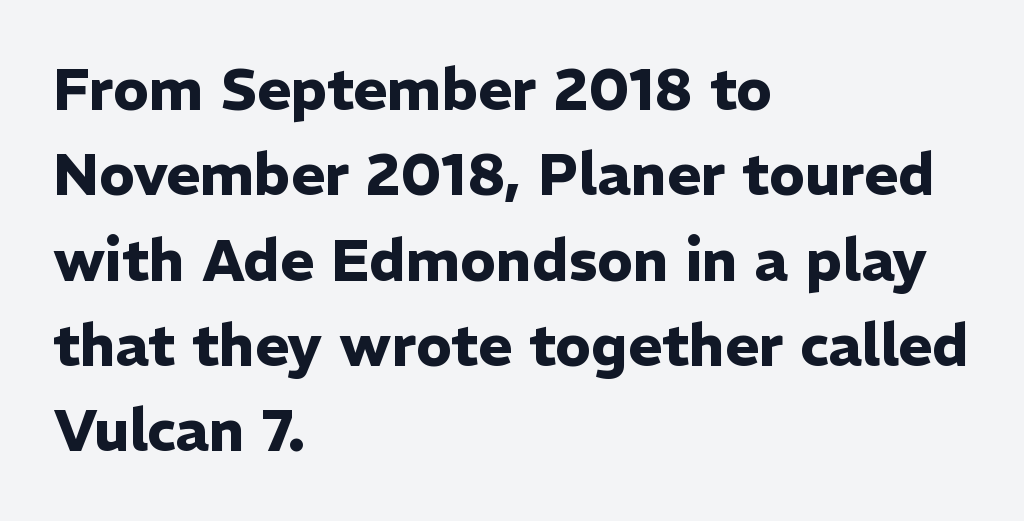
{"serif": "no", "italic": "no", "bold": "yes", "weight": "heavy", "width": "normal", "stroke_contrast": "low", "x_height": "medium", "monospaced": "no", "underline": "no", "align": "left", "line_spacing": "normal", "line_spacing_ratio": 1.47, "letter_spacing": "normal", "letter_spacing_em": 0.0, "glyph_px": 58}
